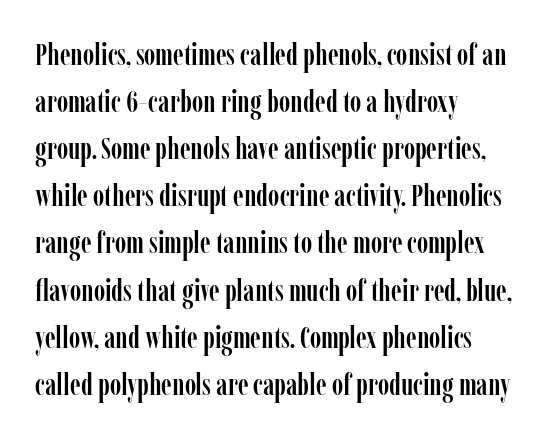
Q: Is the text italic (slanted)? A: No, it is upright.
Q: Is the typeface a serif or a sans-serif typeface? A: Serif.
Q: Is the text underlined? A: No.
Q: How is the paragraph aligned? A: Left-aligned.
Q: Is the spacing between letters normal or unusually wide? A: Normal.
Q: Is the spacing between lines tight, normal or loose? A: Normal.
Q: Width (condensed, normal, or wide)? A: Condensed.
Q: Stroke contrast? A: Low.
Q: x-height? A: Medium.
Q: Monospaced? A: No.
